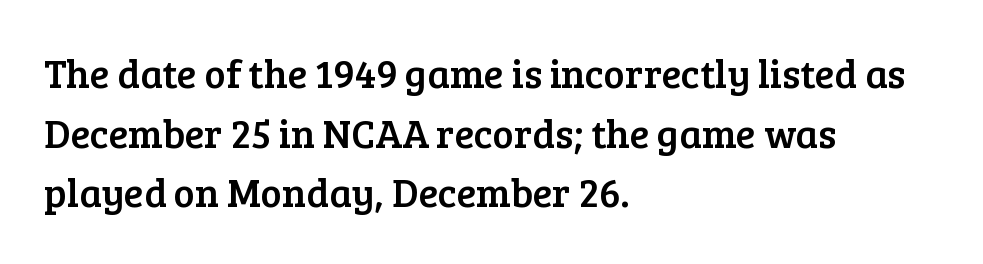
{"serif": "yes", "italic": "no", "width": "normal", "stroke_contrast": "low", "x_height": "medium", "monospaced": "no", "underline": "no", "align": "left", "line_spacing": "normal", "line_spacing_ratio": 1.49, "letter_spacing": "normal", "letter_spacing_em": 0.0, "glyph_px": 40}
